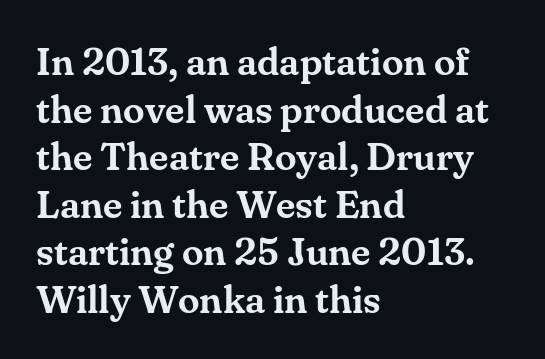
Does the copy run flush right? No — it runs flush left. These lines are rendered in a variable-pitch font. Unlike a clean sans, this face finishes its strokes with serifs. The area under the type is left untouched. There is no visible air inserted between adjacent glyphs. Designer's note — italics off, roman on.
